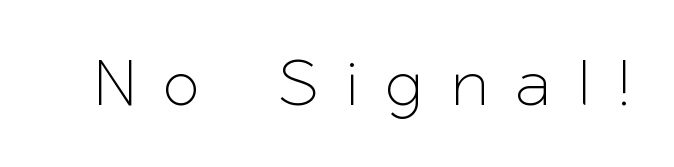
Q: Is the text italic (slanted)? A: No, it is upright.
Q: Is the typeface a serif or a sans-serif typeface? A: Sans-serif.
Q: Is the text underlined? A: No.
Q: Is the spacing between letters normal or unusually wide? A: Unusually wide.
Q: Width (condensed, normal, or wide)? A: Normal.
Q: Stroke contrast? A: Low.
Q: x-height? A: Medium.
Q: Monospaced? A: No.
